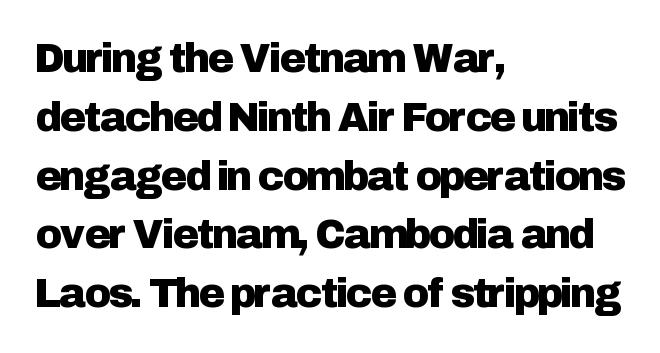
The image shows 40 px sans-serif type, upright; set left-aligned, normal line spacing (1.47x), normal letter spacing, not underlined; low stroke contrast and a medium x-height.
